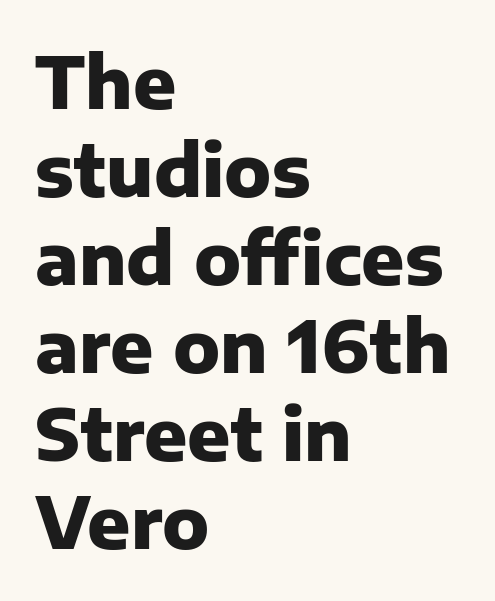
Q: Is the text bold? A: Yes.
Q: Is the text italic (slanted)? A: No, it is upright.
Q: Is the typeface a serif or a sans-serif typeface? A: Sans-serif.
Q: Is the text underlined? A: No.
Q: How is the paragraph aligned? A: Left-aligned.
Q: Is the spacing between letters normal or unusually wide? A: Normal.
Q: Width (condensed, normal, or wide)? A: Normal.
Q: Stroke contrast? A: Low.
Q: x-height? A: Medium.
Q: Monospaced? A: No.
